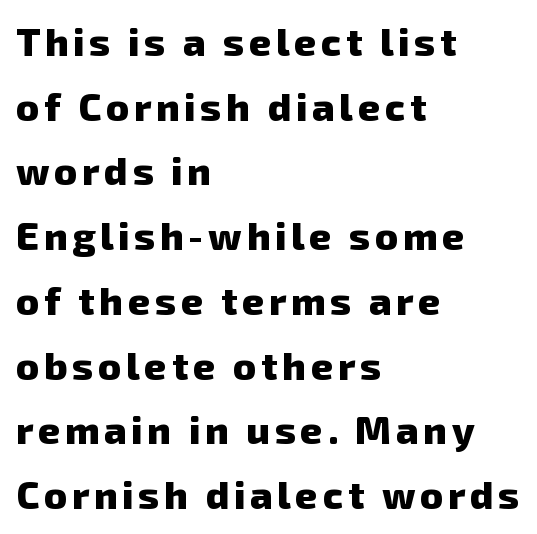
Q: Is the text bold? A: Yes.
Q: Is the typeface a serif or a sans-serif typeface? A: Sans-serif.
Q: Is the text underlined? A: No.
Q: How is the paragraph aligned? A: Left-aligned.
Q: Is the spacing between lines tight, normal or loose? A: Normal.
Q: Width (condensed, normal, or wide)? A: Normal.
Q: Stroke contrast? A: Low.
Q: x-height? A: Medium.
Q: Monospaced? A: No.
